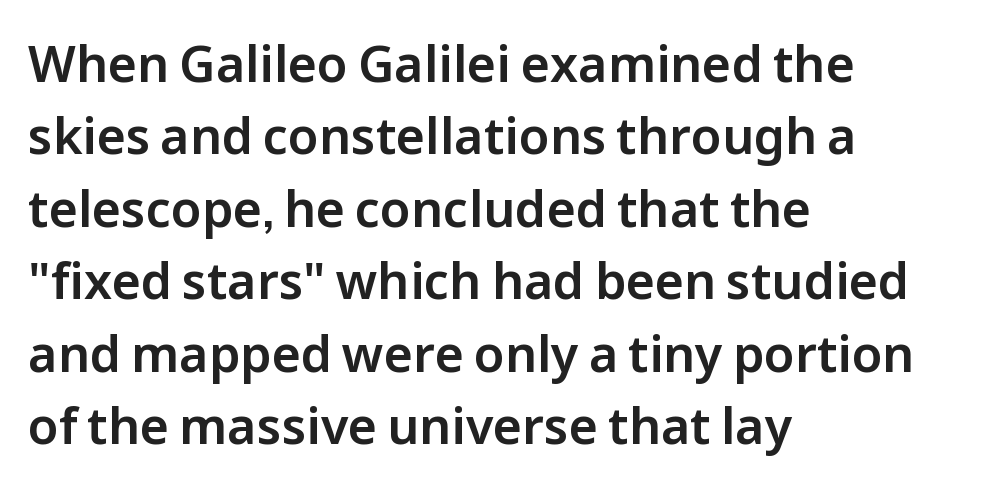
Q: Is the text italic (slanted)? A: No, it is upright.
Q: Is the typeface a serif or a sans-serif typeface? A: Sans-serif.
Q: Is the text underlined? A: No.
Q: How is the paragraph aligned? A: Left-aligned.
Q: Is the spacing between letters normal or unusually wide? A: Normal.
Q: Is the spacing between lines tight, normal or loose? A: Normal.
Q: Width (condensed, normal, or wide)? A: Normal.
Q: Stroke contrast? A: Low.
Q: x-height? A: Medium.
Q: Monospaced? A: No.
